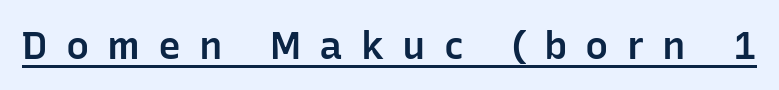
{"serif": "no", "italic": "no", "bold": "semi", "weight": "semibold", "width": "normal", "stroke_contrast": "low", "x_height": "medium", "monospaced": "no", "underline": "yes", "letter_spacing": "wide", "letter_spacing_em": 0.46, "glyph_px": 39}
